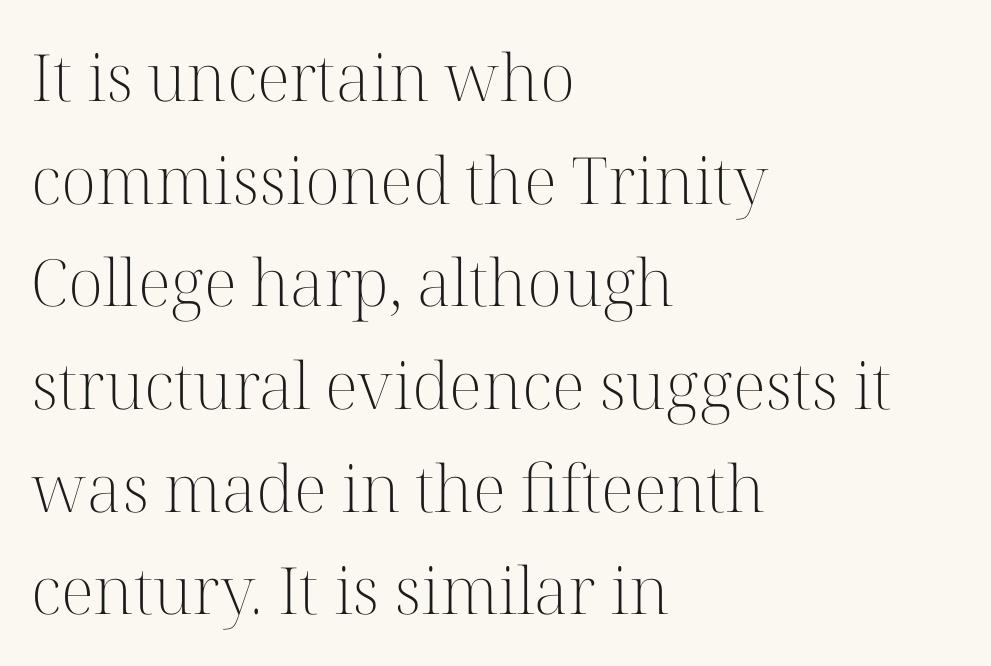
Q: Is the text bold? A: No.
Q: Is the text italic (slanted)? A: No, it is upright.
Q: Is the typeface a serif or a sans-serif typeface? A: Serif.
Q: Is the text underlined? A: No.
Q: How is the paragraph aligned? A: Left-aligned.
Q: Is the spacing between letters normal or unusually wide? A: Normal.
Q: Is the spacing between lines tight, normal or loose? A: Normal.
Q: Width (condensed, normal, or wide)? A: Normal.
Q: Stroke contrast? A: High.
Q: x-height? A: Medium.
Q: Monospaced? A: No.
